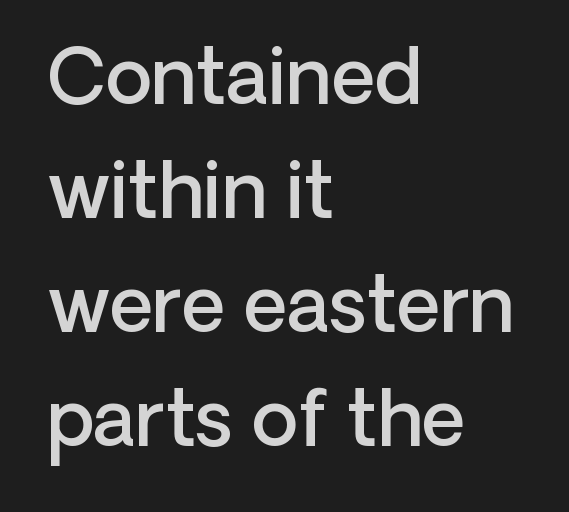
This block has exactly the height ordinary leading produces. Characters remain perfectly vertical along every line. Nope, no serifs anywhere on these letters. You could not count columns in this text — the font is proportionally spaced.
